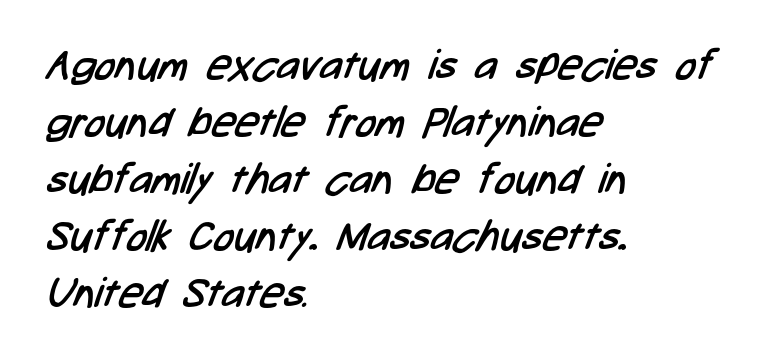
{"serif": "no", "bold": "no", "weight": "regular", "width": "condensed", "stroke_contrast": "low", "x_height": "medium", "monospaced": "no", "underline": "no", "align": "left", "line_spacing": "normal", "line_spacing_ratio": 1.36, "letter_spacing": "normal", "letter_spacing_em": 0.0, "glyph_px": 42}
